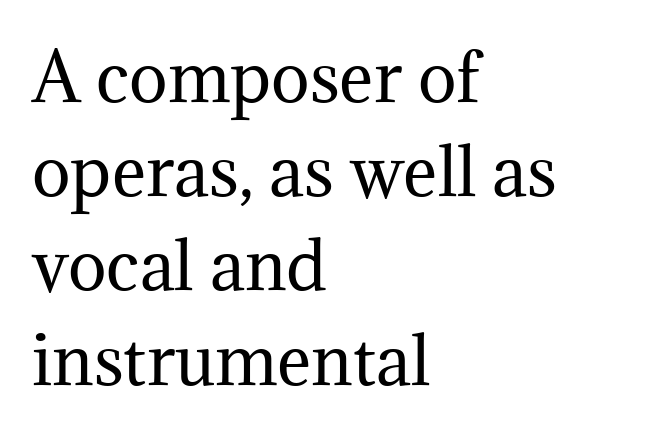
{"serif": "yes", "italic": "no", "bold": "no", "weight": "regular", "width": "normal", "stroke_contrast": "medium", "x_height": "medium", "monospaced": "no", "underline": "no", "align": "left", "line_spacing": "normal", "line_spacing_ratio": 1.45, "letter_spacing": "normal", "letter_spacing_em": 0.0, "glyph_px": 65}
